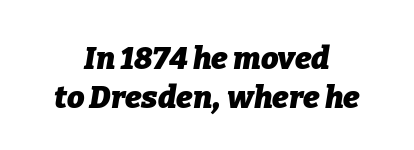
{"italic": "yes", "lean": "right", "slant_degrees": 9, "bold": "yes", "weight": "heavy", "width": "normal", "stroke_contrast": "low", "x_height": "medium", "monospaced": "no", "underline": "no", "align": "center", "line_spacing": "normal", "line_spacing_ratio": 1.25, "letter_spacing": "normal", "letter_spacing_em": 0.0, "glyph_px": 31}
